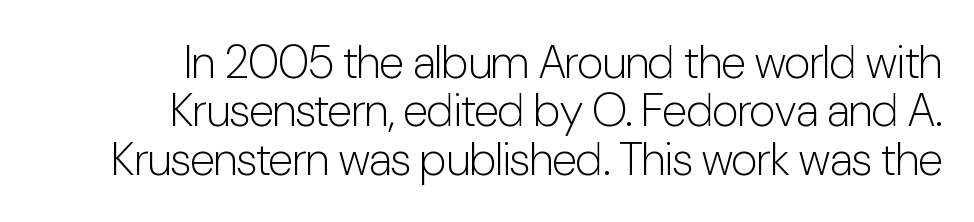
Q: Is the text bold? A: No.
Q: Is the text italic (slanted)? A: No, it is upright.
Q: Is the typeface a serif or a sans-serif typeface? A: Sans-serif.
Q: Is the text underlined? A: No.
Q: How is the paragraph aligned? A: Right-aligned.
Q: Is the spacing between letters normal or unusually wide? A: Normal.
Q: Is the spacing between lines tight, normal or loose? A: Tight.
Q: Width (condensed, normal, or wide)? A: Condensed.
Q: Stroke contrast? A: Low.
Q: x-height? A: Medium.
Q: Monospaced? A: No.
